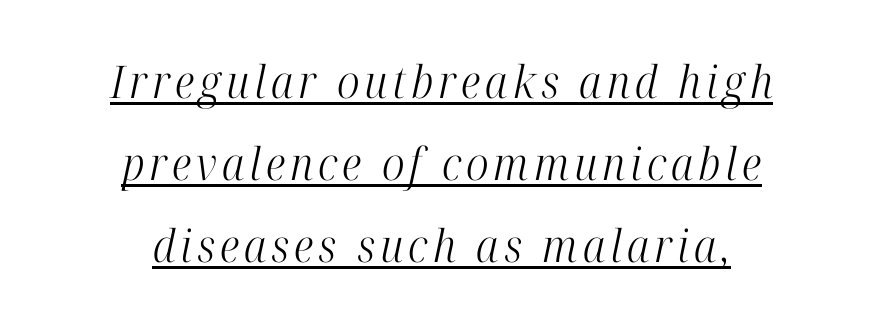
The image shows 45 px light, condensed serif type, italic (leaning right); set centered, line spacing 1.82x, underlined; high stroke contrast and a medium x-height.
